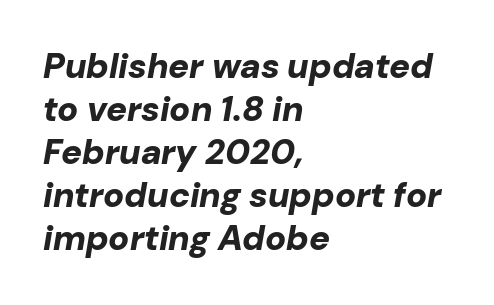
Pretty heavy lettering here — definitely bold. Look at the tracking — it's just the regular setting, nothing added. Character widths vary here, with narrow letters taking less room than wide ones. The space beneath each line is pristine and unruled.
